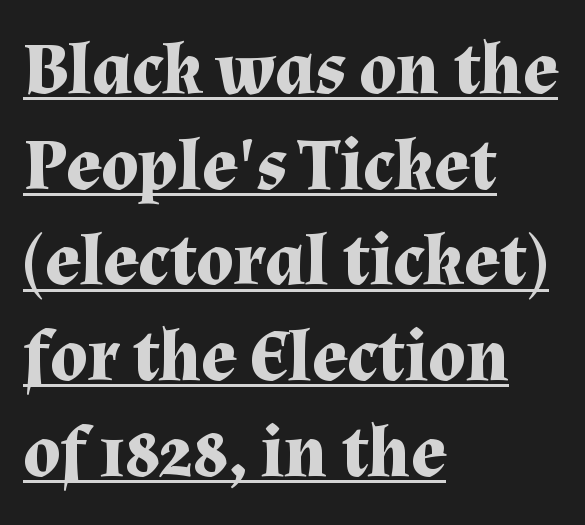
{"serif": "yes", "italic": "no", "bold": "yes", "weight": "bold", "width": "normal", "stroke_contrast": "medium", "x_height": "medium", "monospaced": "no", "underline": "yes", "align": "left", "line_spacing": "normal", "line_spacing_ratio": 1.31, "letter_spacing": "normal", "letter_spacing_em": 0.0, "glyph_px": 73}
